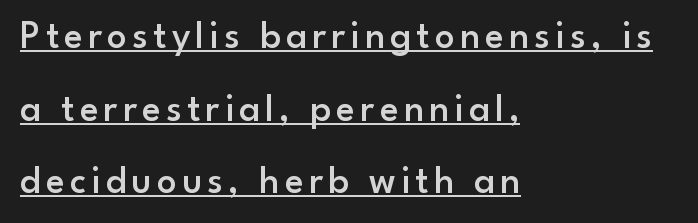
The image shows 39 px semibold sans-serif type, upright; set left-aligned, line spacing 1.86x, underlined; low stroke contrast and a small x-height.
